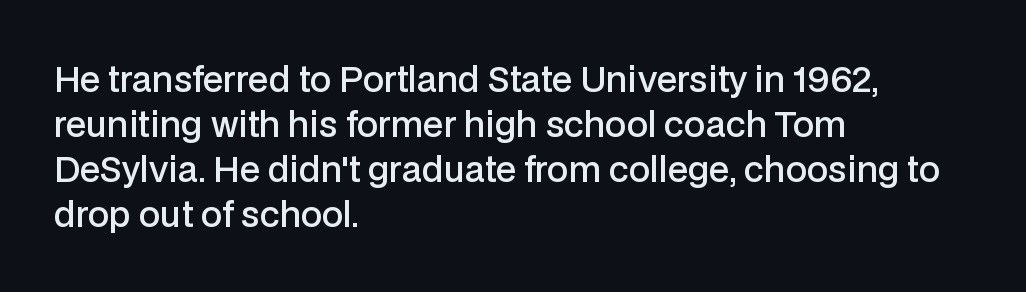
The image shows 34 px semibold sans-serif type, upright; set left-aligned, normal line spacing (1.32x), normal letter spacing, not underlined; low stroke contrast and a medium x-height.
